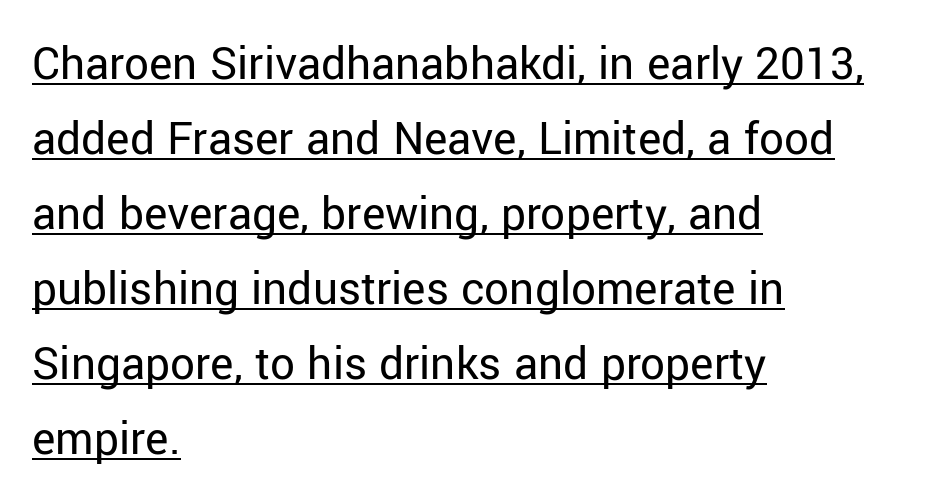
It's the straight-up-and-down kind of type. Horizontal bands of white between lines are of average thickness. Glyph-to-glyph distance matches everyday printed text. Proportional: the letters do not fall into vertical columns. Reading down the block, your eye returns to a fixed left position each line.
